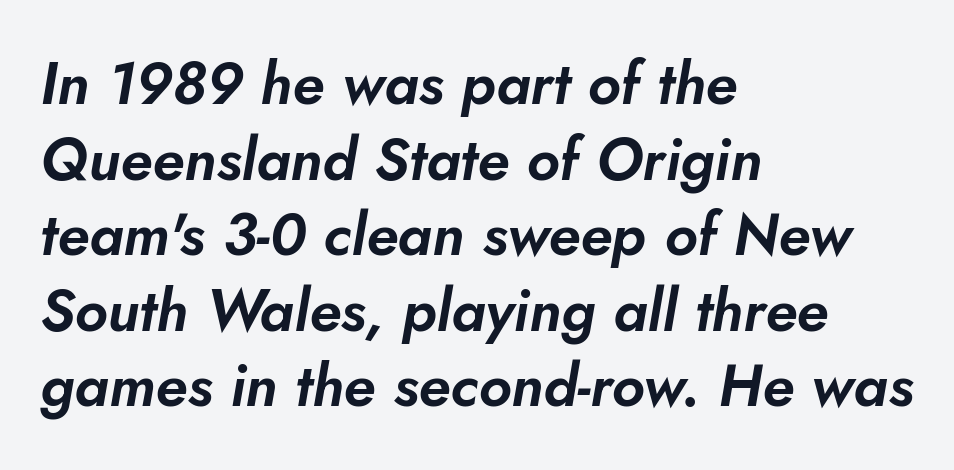
{"italic": "yes", "lean": "right", "slant_degrees": 5, "width": "normal", "stroke_contrast": "low", "x_height": "small", "monospaced": "no", "underline": "no", "align": "left", "line_spacing": "normal", "line_spacing_ratio": 1.28, "letter_spacing": "normal", "letter_spacing_em": 0.0, "glyph_px": 59}
